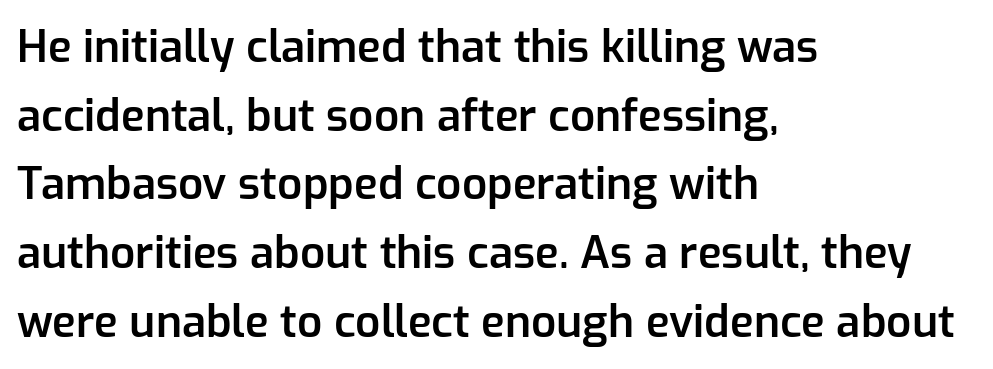
The image shows 44 px semibold sans-serif type, upright; set left-aligned, normal line spacing (1.56x), normal letter spacing, not underlined; low stroke contrast and a medium x-height.
